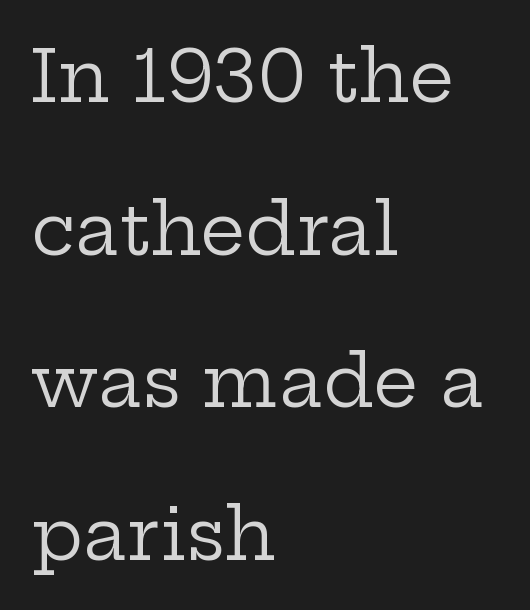
Q: Is the text bold? A: No.
Q: Is the text italic (slanted)? A: No, it is upright.
Q: Is the typeface a serif or a sans-serif typeface? A: Serif.
Q: Is the text underlined? A: No.
Q: How is the paragraph aligned? A: Left-aligned.
Q: Is the spacing between letters normal or unusually wide? A: Normal.
Q: Is the spacing between lines tight, normal or loose? A: Loose.
Q: Width (condensed, normal, or wide)? A: Wide.
Q: Stroke contrast? A: Low.
Q: x-height? A: Medium.
Q: Monospaced? A: No.
